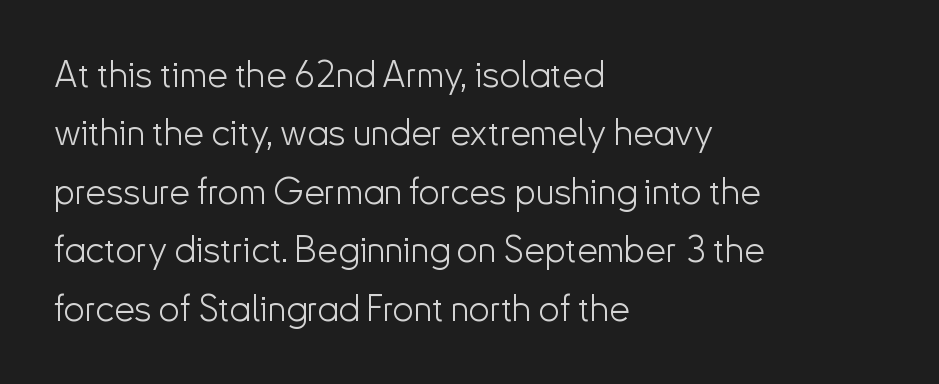
The image shows 37 px light sans-serif type, upright; set left-aligned, normal line spacing (1.58x), normal letter spacing, not underlined; low stroke contrast and a small x-height.
